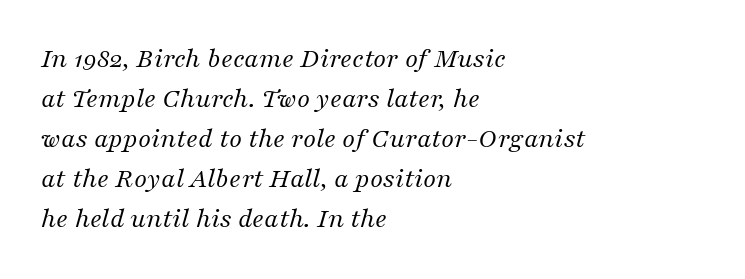
The image shows 29 px regular-weight serif type, italic (leaning right); set left-aligned, normal line spacing (1.38x), normal letter spacing, not underlined; medium stroke contrast and a medium x-height.
